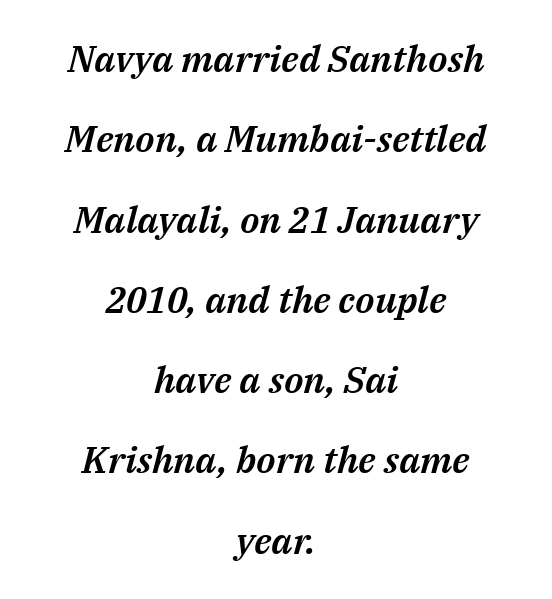
Q: Is the text italic (slanted)? A: Yes, it leans right by about 14 degrees.
Q: Is the text underlined? A: No.
Q: How is the paragraph aligned? A: Centered.
Q: Is the spacing between letters normal or unusually wide? A: Normal.
Q: Is the spacing between lines tight, normal or loose? A: Loose.
Q: Width (condensed, normal, or wide)? A: Normal.
Q: Stroke contrast? A: Medium.
Q: x-height? A: Medium.
Q: Monospaced? A: No.
